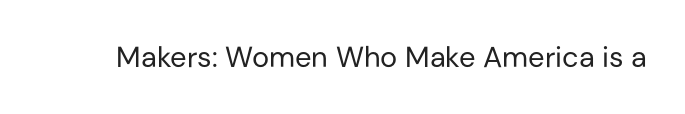
Does the lettering tilt? It doesn't — this is upright. Here the designer chose a conventional face with non-uniform glyph widths. Unmarked baselines from the first word to the last. Look at the tracking — it's just the regular setting, nothing added.
